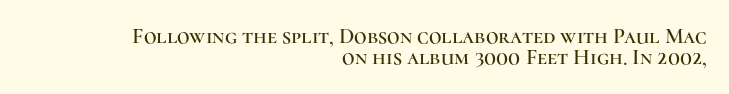
The image shows 22 px text type, upright; set right-aligned, tight line spacing (0.97x), normal letter spacing, not underlined.
